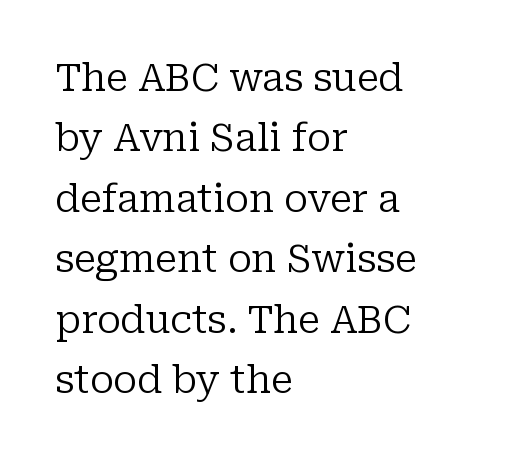
Note the varied advance widths — an 'i' is clearly narrower than an 'm'. All the whitespace from short lines collects on the right. Honestly, the row spacing looks completely unremarkable. The typesetting does not lean heavy: it is not bold. A clean baseline with only descenders dipping below it.
